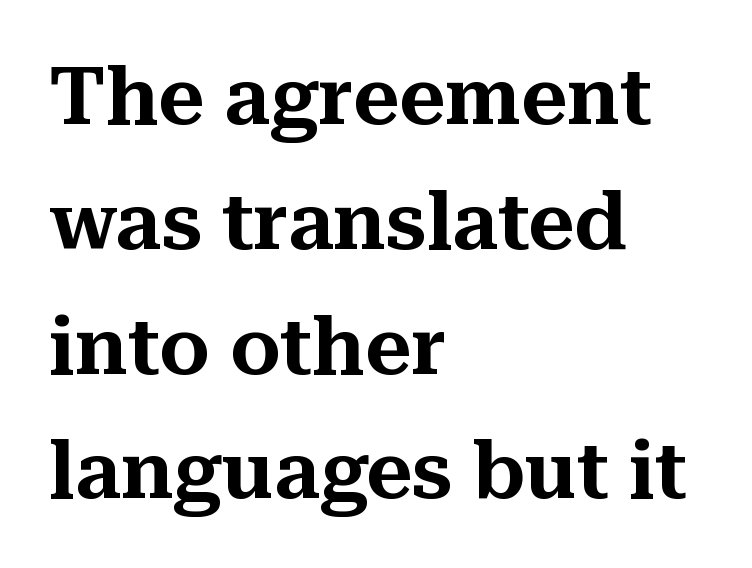
The specimen reads as upright at a glance. The passage is arranged the way most books set body copy — flush left. Proportional: the letters do not fall into vertical columns. No word sits above an underline. The passage shown is typeset with a serif family.
